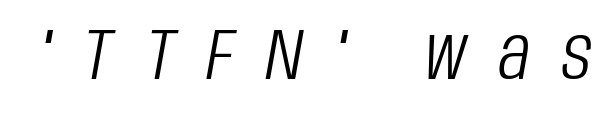
{"italic": "yes", "lean": "right", "slant_degrees": 10, "bold": "no", "weight": "light", "width": "condensed", "stroke_contrast": "low", "x_height": "large", "monospaced": "no", "underline": "no", "letter_spacing": "wide", "letter_spacing_em": 0.44, "glyph_px": 73}
